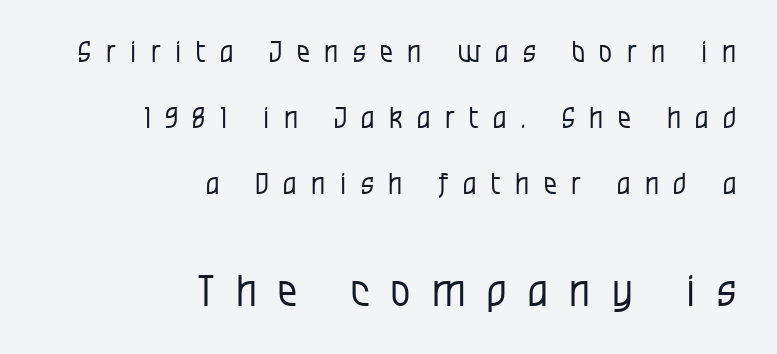
This is not heavy type; no bold has been used. Spacing verdict: proportional, widths tailored to each character. To sum up the face: it is a sans, with no serifs. The rendering anchors every line to the right-hand side. Only glyphs here, with clear space below each row. Horizontal bands of white between lines are thick stripes.
